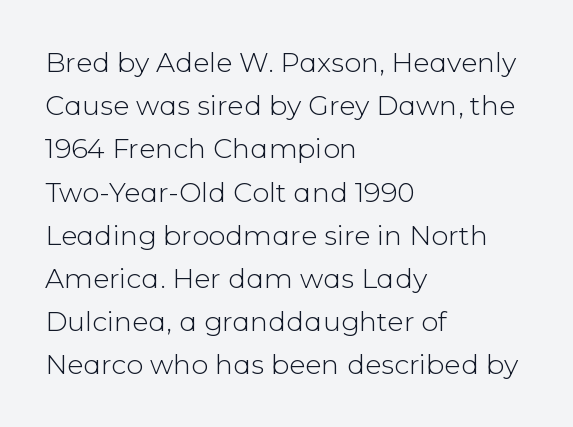
Posture: straight, roman, zero tilt. Notice how descenders clear the ascenders below comfortably — that's standard leading. Visually the block forms a straight wall on the left and a jagged coastline on the right. Descenders hang freely into open space. The type is set solid horizontally, with unmodified tracking. Heft: none added — not bold.
